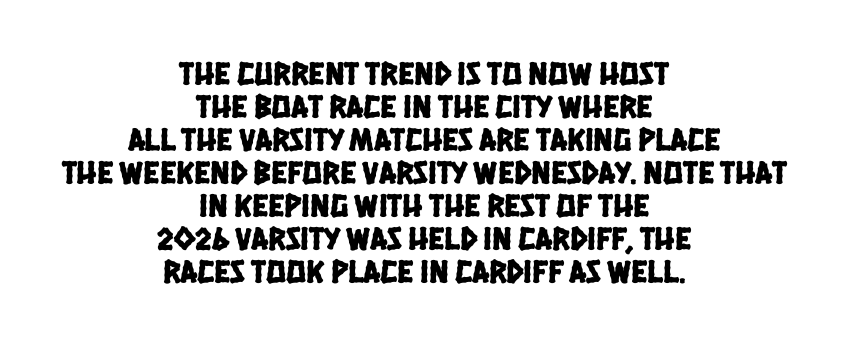
{"serif": "no", "width": "condensed", "stroke_contrast": "low", "x_height": "large", "monospaced": "no", "underline": "no", "align": "center", "line_spacing": "tight", "line_spacing_ratio": 1.0, "letter_spacing": "normal", "letter_spacing_em": 0.0, "glyph_px": 33}
